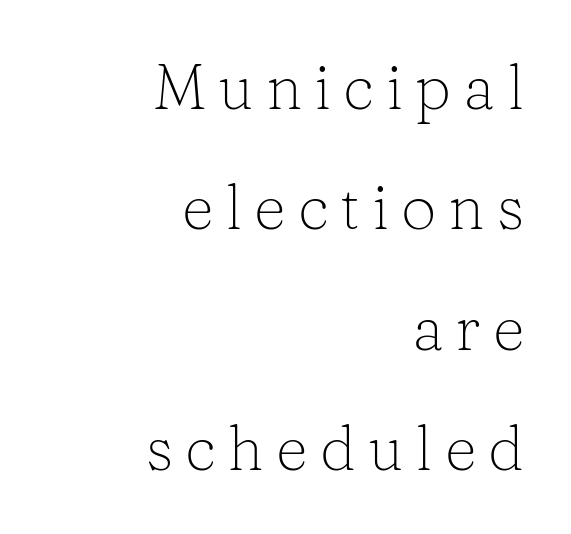
{"serif": "yes", "italic": "no", "bold": "no", "weight": "light", "width": "normal", "stroke_contrast": "low", "x_height": "medium", "monospaced": "no", "underline": "no", "align": "right", "line_spacing": "loose", "line_spacing_ratio": 1.91, "glyph_px": 63}
